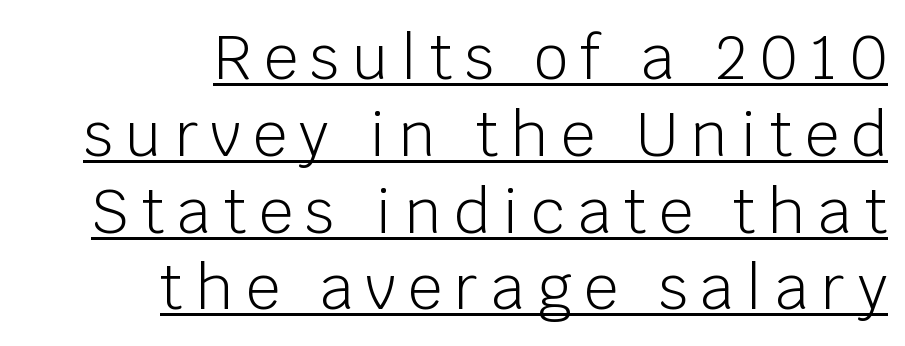
The face used here is proportionally spaced, like ordinary book or web type. The paragraph has a hard right edge and a soft left edge. Is the stroke heavy? The answer is a plain regular-or-lighter. Is there any slant? The stems are plumb.
